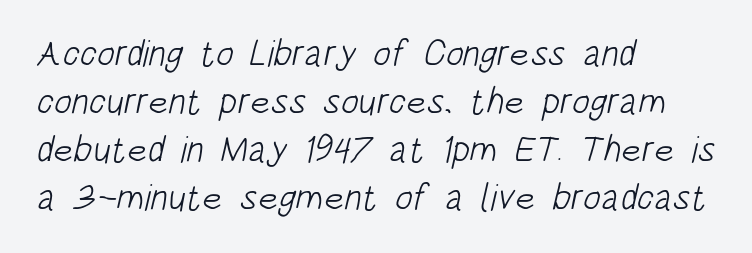
{"serif": "no", "bold": "no", "weight": "light", "width": "condensed", "stroke_contrast": "low", "x_height": "large", "monospaced": "no", "underline": "no", "align": "left", "line_spacing": "normal", "line_spacing_ratio": 1.3, "letter_spacing": "normal", "letter_spacing_em": 0.0, "glyph_px": 37}
